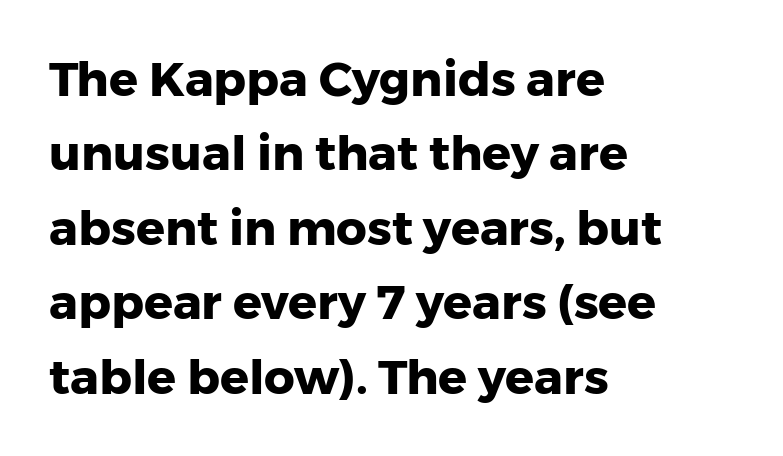
Rows of type keep a routine distance in the vertical direction. A clean baseline with only descenders dipping below it. The specimen reads as upright at a glance. Check where the strokes stop: nothing finishes them off — pure sans. Each line starts at the same left margin while the right side varies.
